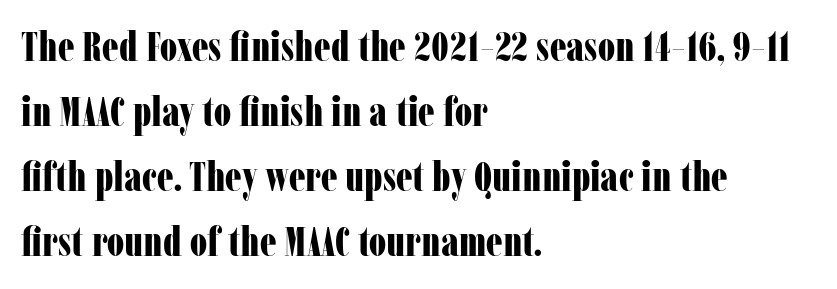
{"serif": "yes", "italic": "no", "bold": "yes", "weight": "bold", "width": "condensed", "stroke_contrast": "low", "x_height": "medium", "monospaced": "no", "underline": "no", "align": "left", "line_spacing": "normal", "line_spacing_ratio": 1.55, "letter_spacing": "normal", "letter_spacing_em": 0.0, "glyph_px": 42}
